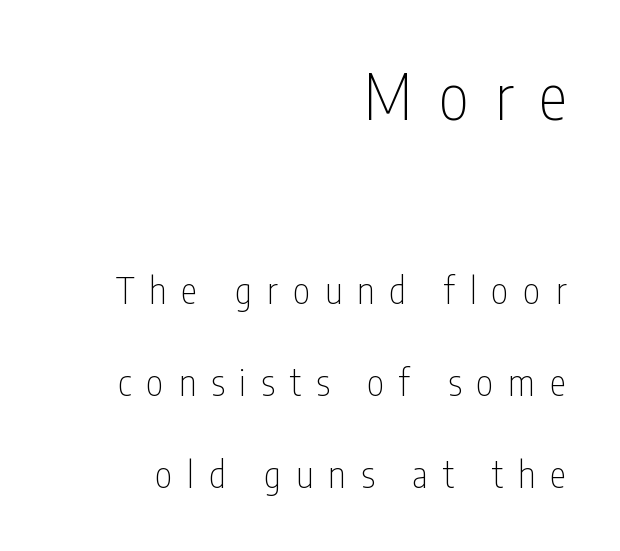
{"serif": "no", "italic": "no", "bold": "no", "weight": "thin", "width": "condensed", "stroke_contrast": "low", "x_height": "medium", "monospaced": "no", "underline": "no", "align": "right", "line_spacing": "loose", "line_spacing_ratio": 2.49, "letter_spacing": "wide", "letter_spacing_em": 0.41, "larger_block": "first", "size_ratio": 1.73, "glyph_px": 64}
